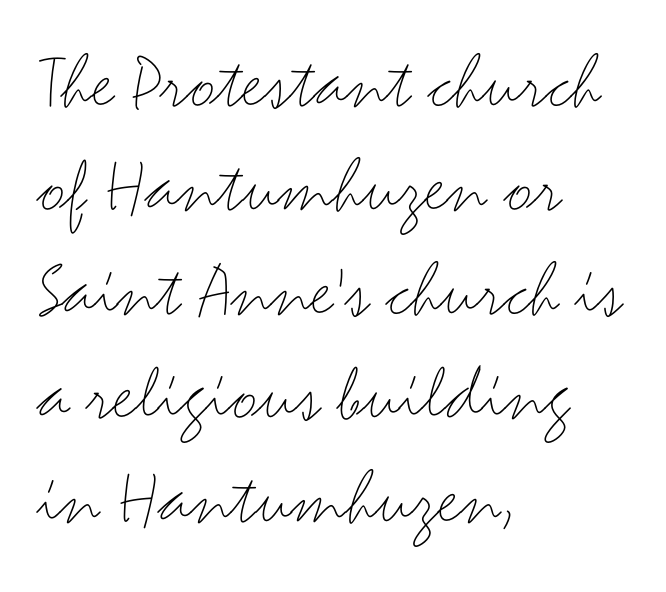
{"serif": "no", "bold": "no", "weight": "thin", "width": "wide", "stroke_contrast": "medium", "x_height": "small", "monospaced": "no", "underline": "no", "align": "left", "line_spacing": "normal", "line_spacing_ratio": 1.3, "letter_spacing": "normal", "letter_spacing_em": 0.0, "glyph_px": 80}
